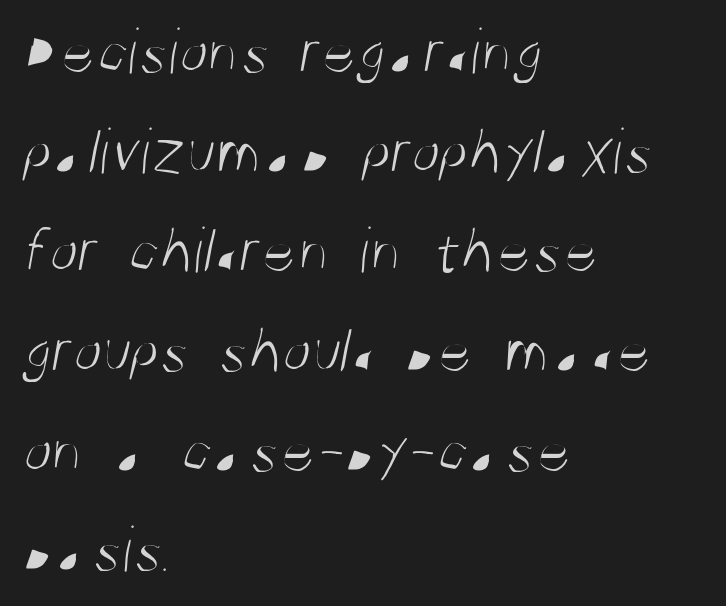
Q: Is the text bold? A: No.
Q: Is the typeface a serif or a sans-serif typeface? A: Sans-serif.
Q: Is the text underlined? A: No.
Q: How is the paragraph aligned? A: Left-aligned.
Q: Is the spacing between letters normal or unusually wide? A: Normal.
Q: Is the spacing between lines tight, normal or loose? A: Normal.
Q: Width (condensed, normal, or wide)? A: Condensed.
Q: Stroke contrast? A: Medium.
Q: x-height? A: Large.
Q: Monospaced? A: No.
